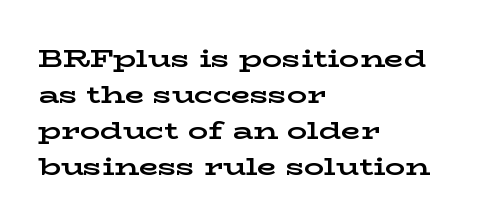
Q: Is the text bold? A: Yes.
Q: Is the text italic (slanted)? A: No, it is upright.
Q: Is the text underlined? A: No.
Q: How is the paragraph aligned? A: Left-aligned.
Q: Is the spacing between letters normal or unusually wide? A: Normal.
Q: Is the spacing between lines tight, normal or loose? A: Normal.
